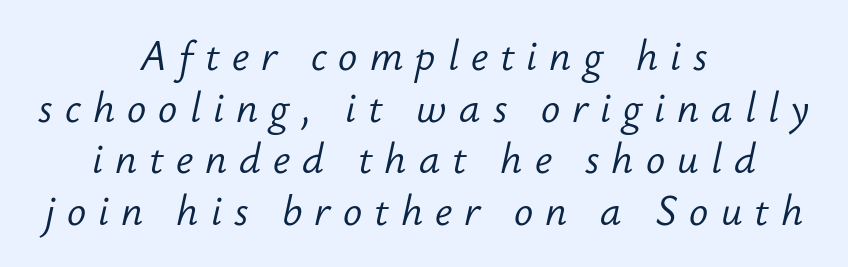
The image shows 40 px light type, italic (leaning right); set centered, normal line spacing (1.29x), unusually wide letter spacing (+0.3 em), not underlined; low stroke contrast and a small x-height.
